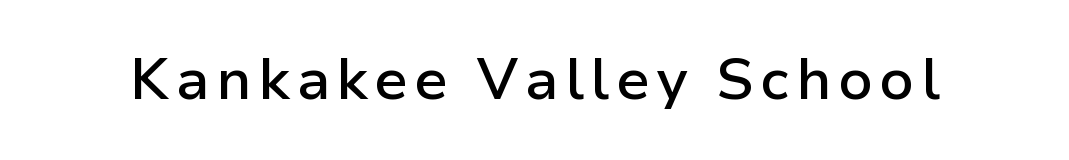
{"serif": "no", "italic": "no", "bold": "semi", "weight": "semibold", "width": "normal", "stroke_contrast": "low", "x_height": "medium", "monospaced": "no", "underline": "no", "glyph_px": 58}
